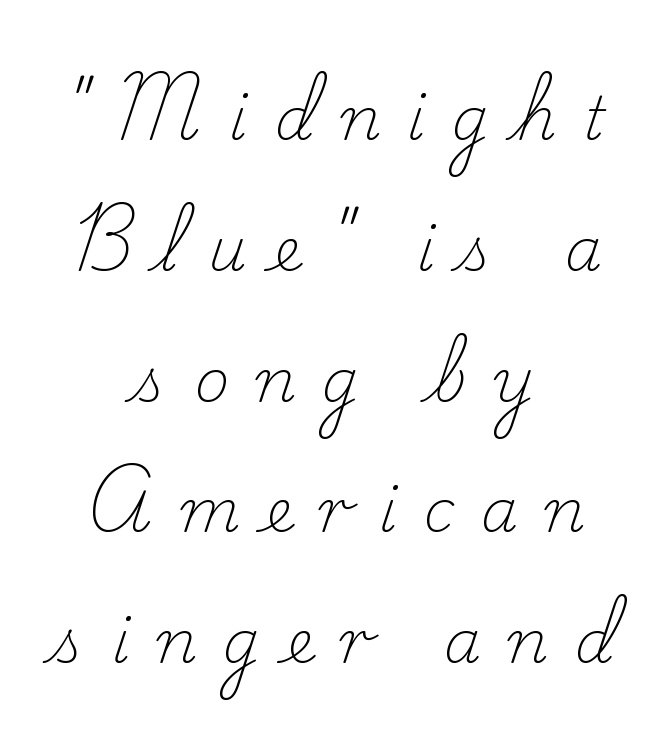
Q: Is the text bold? A: No.
Q: Is the text italic (slanted)? A: Yes.
Q: Is the typeface a serif or a sans-serif typeface? A: Serif.
Q: Is the text underlined? A: No.
Q: How is the paragraph aligned? A: Centered.
Q: Is the spacing between letters normal or unusually wide? A: Unusually wide.
Q: Is the spacing between lines tight, normal or loose? A: Loose.
Q: Width (condensed, normal, or wide)? A: Normal.
Q: Stroke contrast? A: Low.
Q: x-height? A: Small.
Q: Monospaced? A: No.
